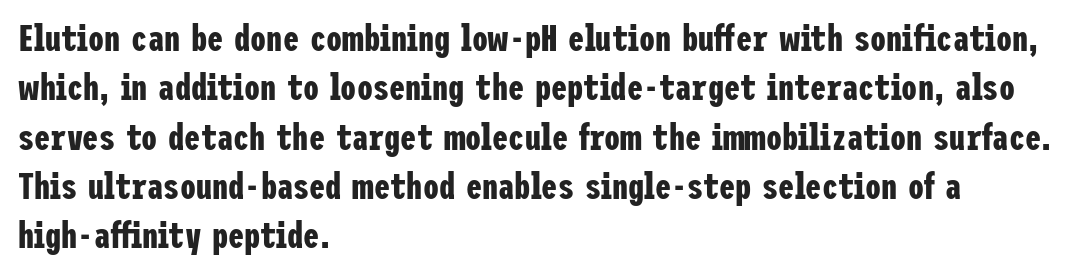
Nobody touched the tracking dial on this one. Whoever set this chose a conventional vertical rhythm. Lines of text with bare space underneath. Does the type have serifs? No, each stem ends abruptly. Compared with a centered layout, this one pins lines to the left instead.
